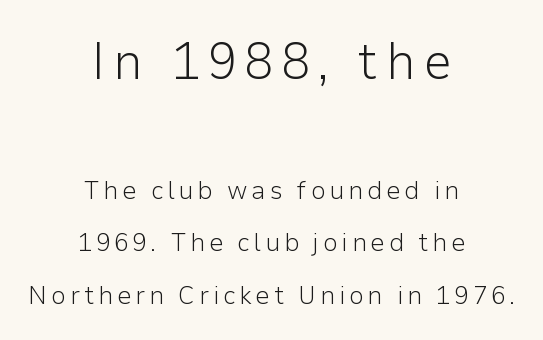
No word sits above an underline. The letters stand straight up with perfectly vertical stems. This layout puts the oversized block above and the modest block below. Think standard paragraph weight, or any step lighter than that. These lines are rendered in a variable-pitch font.
